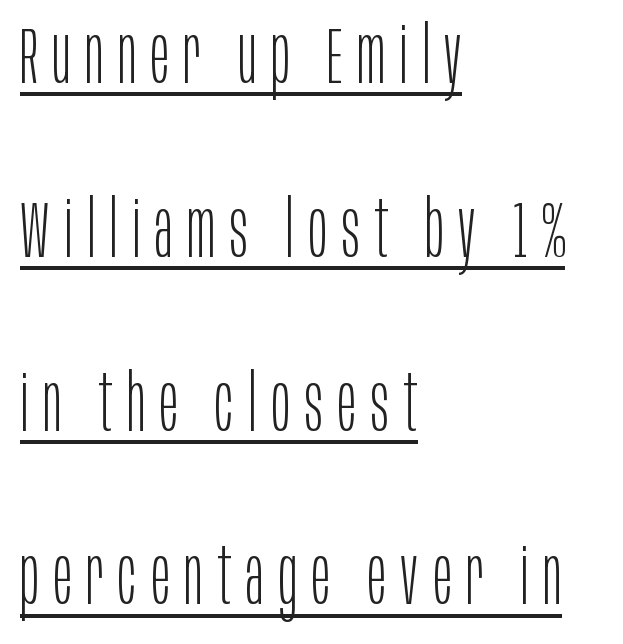
{"serif": "no", "italic": "no", "bold": "no", "weight": "light", "width": "condensed", "stroke_contrast": "low", "x_height": "large", "monospaced": "no", "underline": "yes", "align": "left", "line_spacing": "loose", "line_spacing_ratio": 2.2, "glyph_px": 79}
